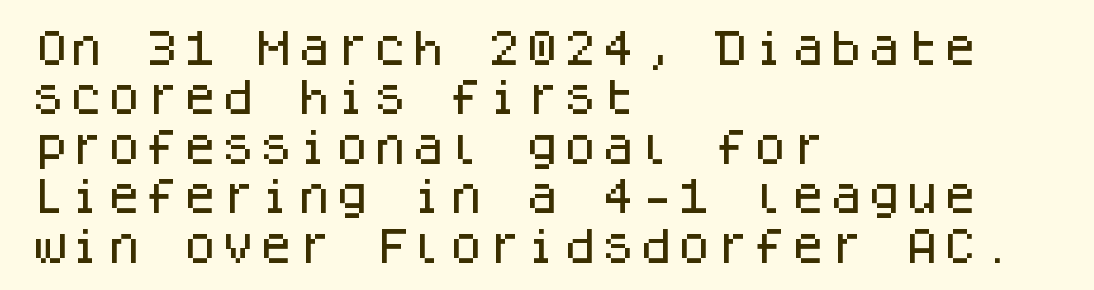
Q: Is the text italic (slanted)? A: No, it is upright.
Q: Is the typeface a serif or a sans-serif typeface? A: Sans-serif.
Q: Is the text underlined? A: No.
Q: How is the paragraph aligned? A: Left-aligned.
Q: Is the spacing between letters normal or unusually wide? A: Normal.
Q: Is the spacing between lines tight, normal or loose? A: Normal.
Q: Width (condensed, normal, or wide)? A: Normal.
Q: Stroke contrast? A: Low.
Q: x-height? A: Large.
Q: Monospaced? A: Yes.
